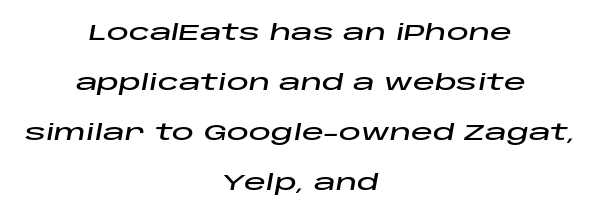
{"italic": "yes", "lean": "right", "slant_degrees": 10, "underline": "no", "align": "center", "line_spacing": "loose", "line_spacing_ratio": 2.28, "letter_spacing": "normal", "letter_spacing_em": 0.0, "glyph_px": 22}
